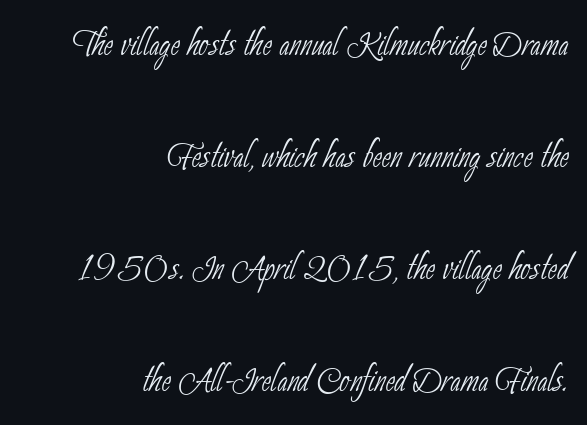
Q: Is the text bold? A: No.
Q: Is the typeface a serif or a sans-serif typeface? A: Sans-serif.
Q: Is the text underlined? A: No.
Q: How is the paragraph aligned? A: Right-aligned.
Q: Is the spacing between letters normal or unusually wide? A: Normal.
Q: Is the spacing between lines tight, normal or loose? A: Loose.
Q: Width (condensed, normal, or wide)? A: Condensed.
Q: Stroke contrast? A: Low.
Q: x-height? A: Small.
Q: Monospaced? A: No.
